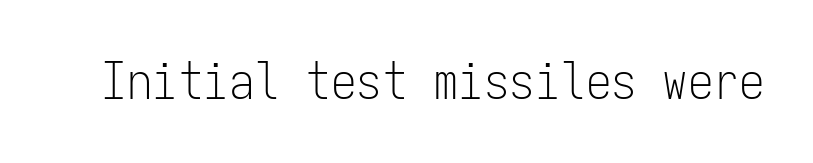
{"serif": "no", "italic": "no", "bold": "no", "weight": "light", "width": "condensed", "stroke_contrast": "low", "x_height": "medium", "monospaced": "yes", "underline": "no", "letter_spacing": "normal", "letter_spacing_em": 0.0, "glyph_px": 51}
